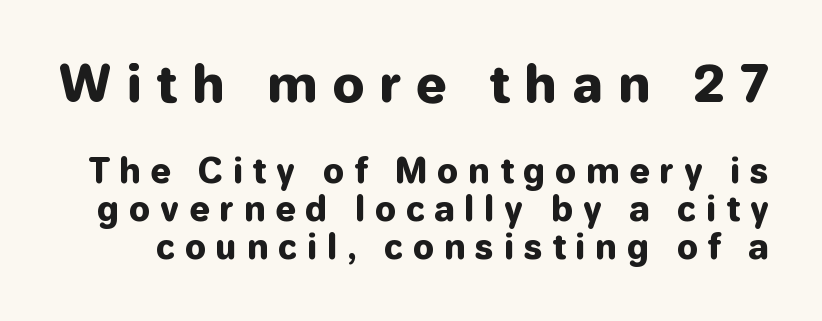
Here the designer chose a conventional face with non-uniform glyph widths. The type is letterspaced generously, with wide tracking. Look at the glyph heights: the upper group is clearly the bigger setting. Any mark beneath the type? The region is blank. Notice how thick the strokes are: this is what a full bold looks like.
